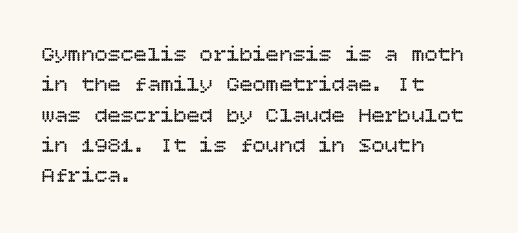
Q: Is the text bold? A: No.
Q: Is the text italic (slanted)? A: No, it is upright.
Q: Is the text underlined? A: No.
Q: How is the paragraph aligned? A: Left-aligned.
Q: Is the spacing between letters normal or unusually wide? A: Normal.
Q: Is the spacing between lines tight, normal or loose? A: Normal.
